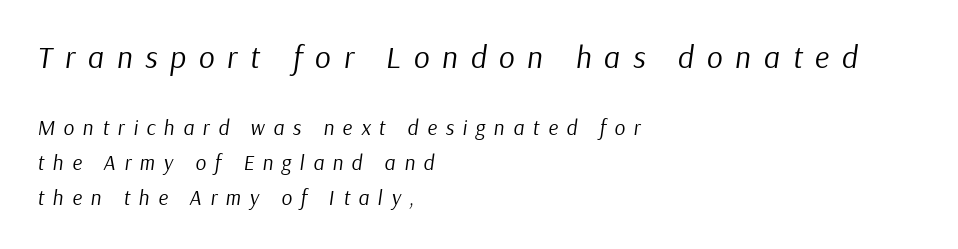
A clean baseline with only descenders dipping below it. This is oblique type, the kind used for emphasis or titles. Is there much room between lines? A standard amount, neither cramped nor airy. Between these two stacked blocks, the higher one wins on size.
